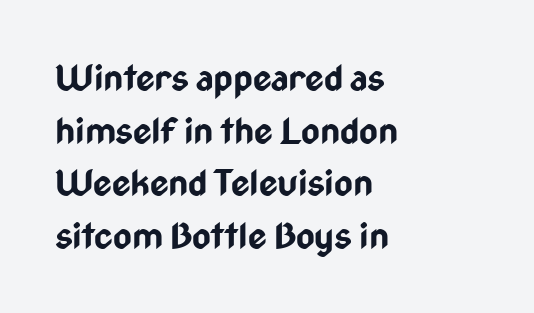
Q: Is the text bold? A: Yes.
Q: Is the text italic (slanted)? A: No, it is upright.
Q: Is the typeface a serif or a sans-serif typeface? A: Sans-serif.
Q: Is the text underlined? A: No.
Q: How is the paragraph aligned? A: Left-aligned.
Q: Is the spacing between letters normal or unusually wide? A: Normal.
Q: Is the spacing between lines tight, normal or loose? A: Normal.
Q: Width (condensed, normal, or wide)? A: Condensed.
Q: Stroke contrast? A: Low.
Q: x-height? A: Medium.
Q: Monospaced? A: No.
